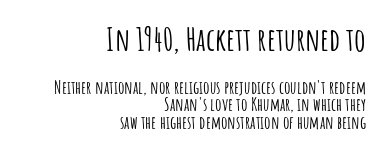
{"serif": "no", "italic": "no", "width": "condensed", "stroke_contrast": "low", "x_height": "large", "monospaced": "no", "underline": "no", "align": "right", "line_spacing": "tight", "line_spacing_ratio": 0.97, "letter_spacing": "normal", "letter_spacing_em": 0.0, "larger_block": "first", "size_ratio": 1.78, "glyph_px": 32}
